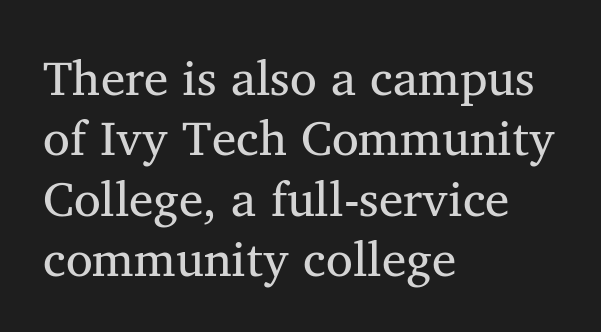
Nobody touched the tracking dial on this one. Left-aligned paragraph, ragged on the right. Looks like regular typesetting: each glyph gets only the width it needs. Serif or sans? Serif — the stroke terminals have little feet.
